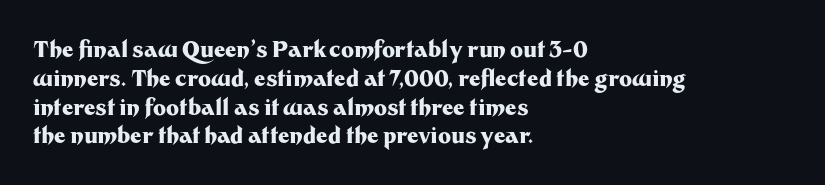
The rows are spaced the way most documents space them. Its strokes are broad and dark, the hallmark of bold type. Posture: upright roman. A bare baseline throughout the passage.
